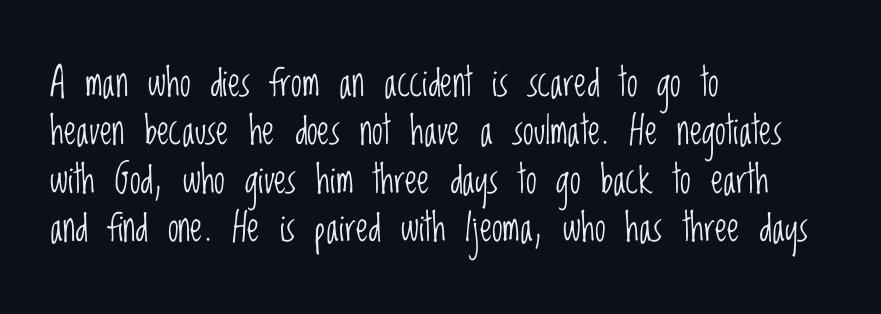
This reads as an unemphasized weight, regular at the heaviest. Does extra space separate the letters? No, they use regular spacing. The specimen omits any rule beneath the text block's lines. Tall strokes in this sample are plumb rather than angled. Notice how the passage keeps a crisp vertical edge on the left only. Type style note: lacks serifs.
